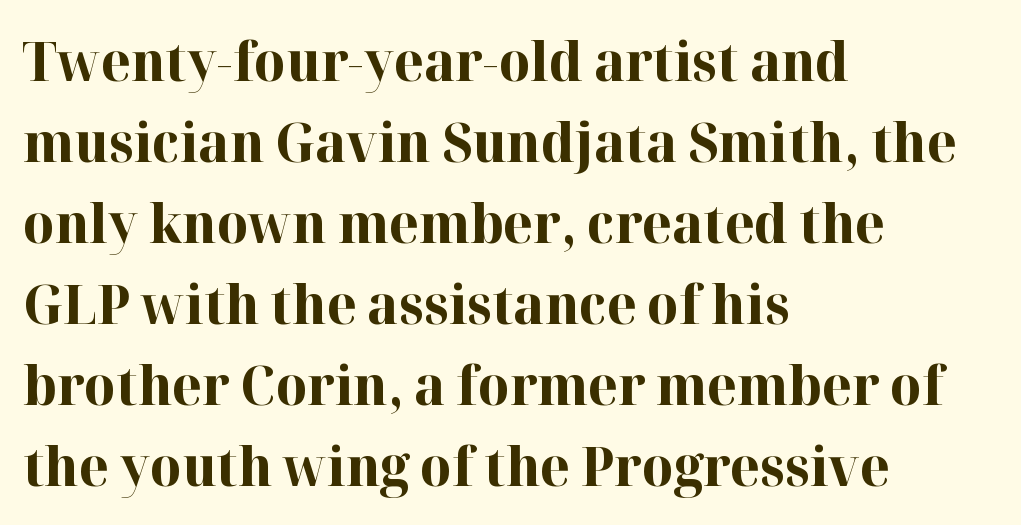
The image shows 54 px bold serif type, upright; set left-aligned, normal line spacing (1.5x), normal letter spacing, not underlined; high stroke contrast and a medium x-height.
